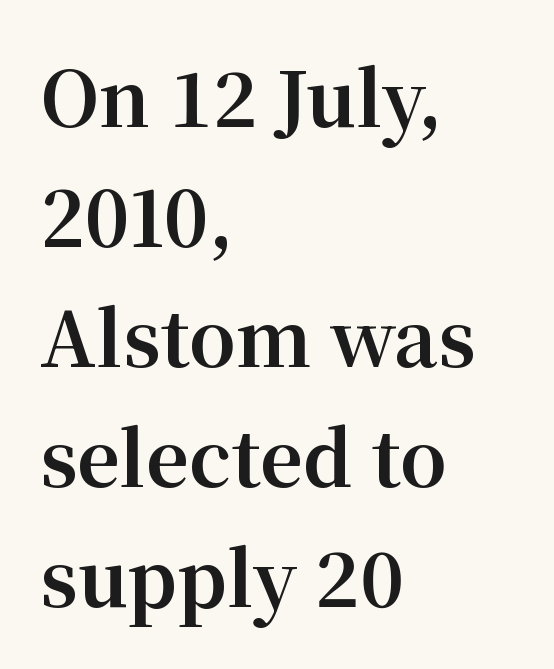
The passage shown has conventional tracking throughout. These lines are rendered in a variable-pitch font. The axis of the letterforms is exactly vertical. Decoration check: the copy has no underline. If you measured baseline to baseline, you'd find a middling distance.
